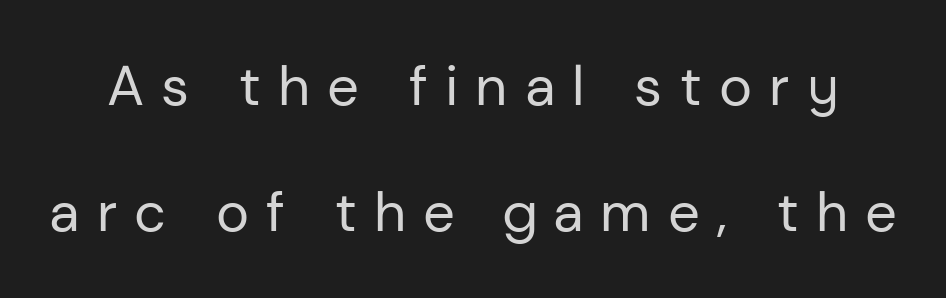
{"serif": "no", "italic": "no", "bold": "no", "weight": "regular", "width": "normal", "stroke_contrast": "low", "x_height": "medium", "monospaced": "no", "underline": "no", "line_spacing": "loose", "line_spacing_ratio": 2.25, "letter_spacing": "wide", "letter_spacing_em": 0.31, "glyph_px": 56}
